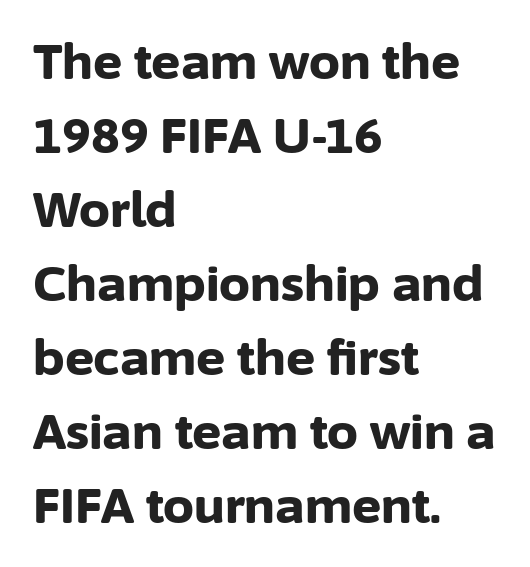
Q: Is the text bold? A: Yes.
Q: Is the text italic (slanted)? A: No, it is upright.
Q: Is the typeface a serif or a sans-serif typeface? A: Sans-serif.
Q: Is the text underlined? A: No.
Q: How is the paragraph aligned? A: Left-aligned.
Q: Is the spacing between letters normal or unusually wide? A: Normal.
Q: Is the spacing between lines tight, normal or loose? A: Normal.
Q: Width (condensed, normal, or wide)? A: Normal.
Q: Stroke contrast? A: Low.
Q: x-height? A: Medium.
Q: Monospaced? A: No.
